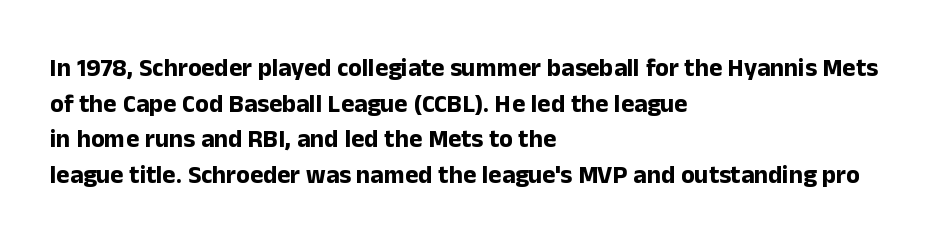
{"italic": "no", "bold": "yes", "underline": "no", "align": "left", "line_spacing": "normal", "line_spacing_ratio": 1.43, "letter_spacing": "normal", "letter_spacing_em": 0.0, "glyph_px": 25}
